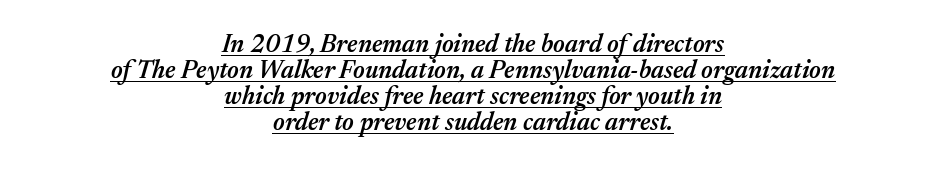
Q: Is the text bold? A: Semi-bold.
Q: Is the text italic (slanted)? A: Yes, it leans right by about 17 degrees.
Q: Is the text underlined? A: Yes.
Q: How is the paragraph aligned? A: Centered.
Q: Is the spacing between letters normal or unusually wide? A: Normal.
Q: Is the spacing between lines tight, normal or loose? A: Tight.
